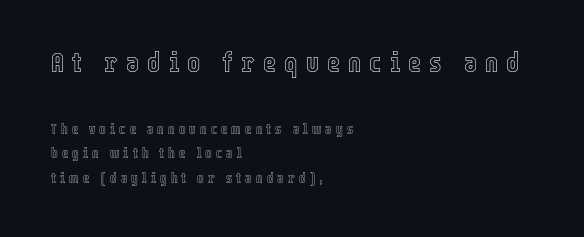
A student would notice the top passage is typeset larger than what follows. Underline: absent. Inter-character spacing is expanded well beyond the font's built-in metrics. The face used here is proportionally spaced, like ordinary book or web type.
